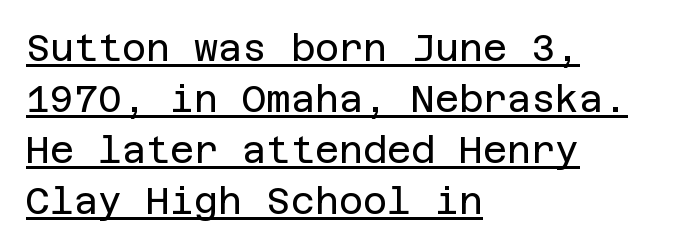
{"serif": "no", "italic": "no", "bold": "no", "weight": "regular", "width": "normal", "stroke_contrast": "low", "x_height": "large", "underline": "yes", "align": "left", "line_spacing": "normal", "line_spacing_ratio": 1.38, "letter_spacing": "normal", "letter_spacing_em": 0.0, "glyph_px": 37}
